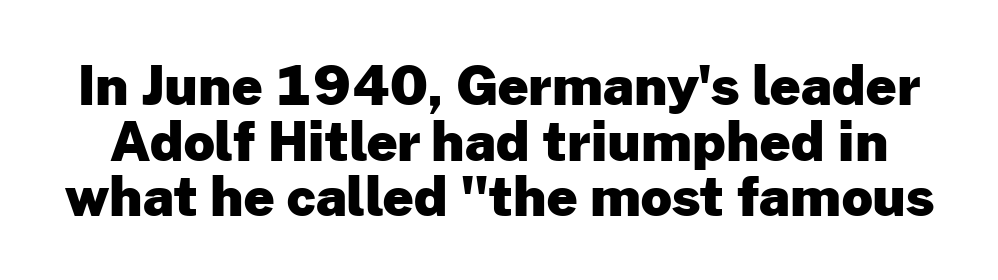
{"serif": "no", "italic": "no", "bold": "yes", "weight": "heavy", "width": "normal", "stroke_contrast": "low", "x_height": "medium", "monospaced": "no", "underline": "no", "line_spacing": "tight", "line_spacing_ratio": 1.03, "letter_spacing": "normal", "letter_spacing_em": 0.0, "glyph_px": 54}
